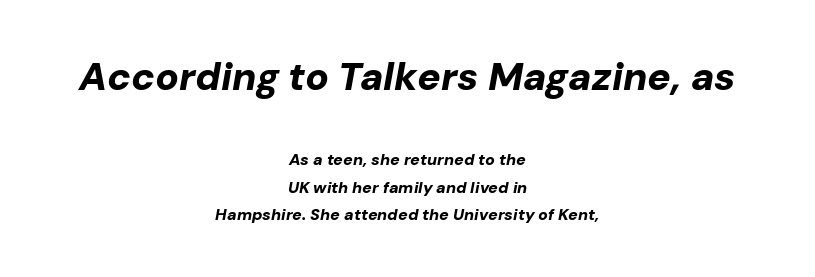
{"italic": "yes", "lean": "right", "slant_degrees": 10, "bold": "yes", "weight": "bold", "width": "normal", "stroke_contrast": "low", "x_height": "medium", "monospaced": "no", "underline": "no", "align": "center", "line_spacing_ratio": 1.72, "letter_spacing": "normal", "letter_spacing_em": 0.0, "larger_block": "first", "size_ratio": 2.44, "glyph_px": 39}
